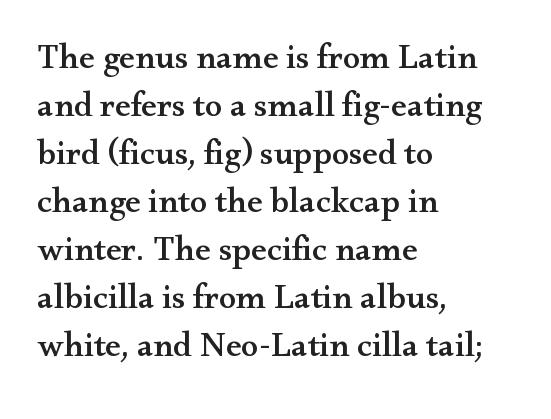
The space directly below the letters is spotless. Quick note: not italic, upright. Character widths vary here, with narrow letters taking less room than wide ones. Regarding leading, the lines here are spaced in the standard way. Visually the block forms a straight wall on the left and a jagged coastline on the right.
